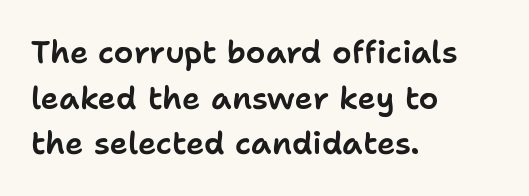
Q: Is the text italic (slanted)? A: No, it is upright.
Q: Is the typeface a serif or a sans-serif typeface? A: Sans-serif.
Q: Is the text underlined? A: No.
Q: How is the paragraph aligned? A: Left-aligned.
Q: Is the spacing between letters normal or unusually wide? A: Normal.
Q: Is the spacing between lines tight, normal or loose? A: Normal.
Q: Width (condensed, normal, or wide)? A: Normal.
Q: Stroke contrast? A: Low.
Q: x-height? A: Medium.
Q: Monospaced? A: No.
